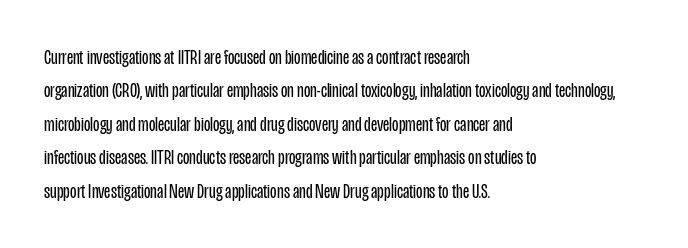
The image shows 21 px text type, upright; set left-aligned, normal line spacing (1.59x), normal letter spacing, not underlined.
